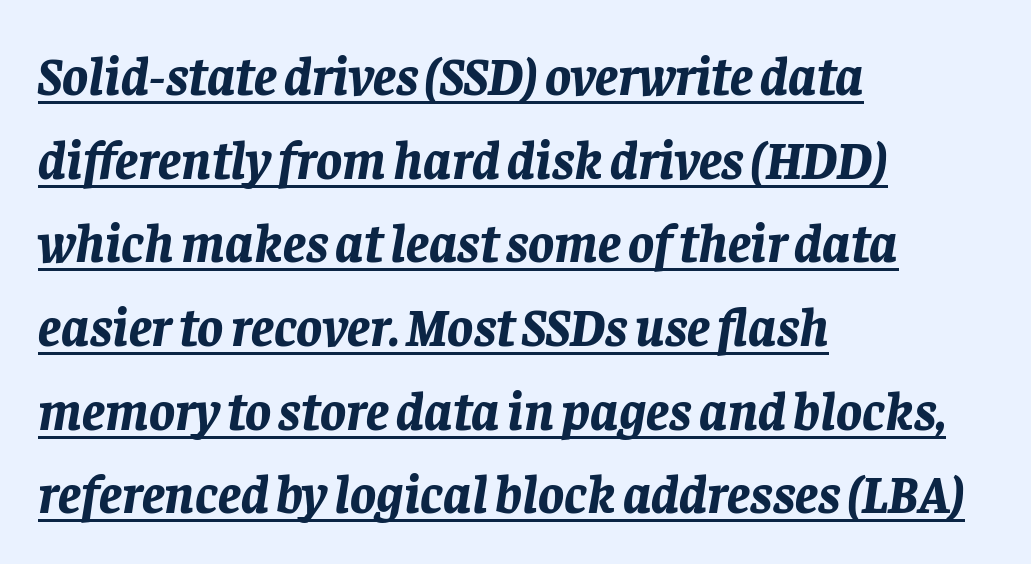
{"italic": "yes", "lean": "right", "slant_degrees": 8, "bold": "yes", "weight": "bold", "width": "normal", "stroke_contrast": "low", "x_height": "large", "monospaced": "no", "underline": "yes", "align": "left", "line_spacing": "normal", "line_spacing_ratio": 1.55, "letter_spacing": "normal", "letter_spacing_em": 0.0, "glyph_px": 54}
